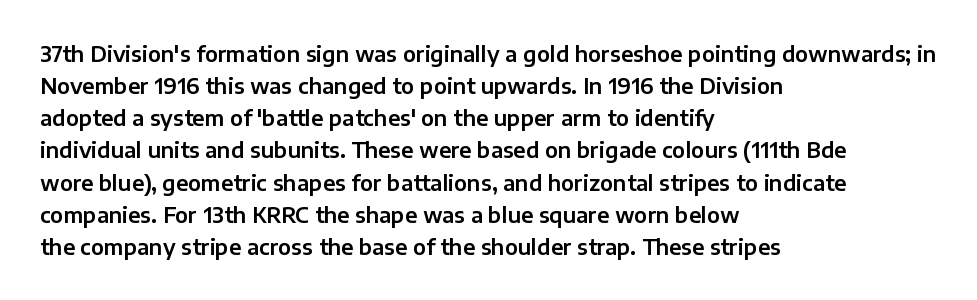
Q: Is the text italic (slanted)? A: No, it is upright.
Q: Is the text underlined? A: No.
Q: How is the paragraph aligned? A: Left-aligned.
Q: Is the spacing between letters normal or unusually wide? A: Normal.
Q: Is the spacing between lines tight, normal or loose? A: Normal.
